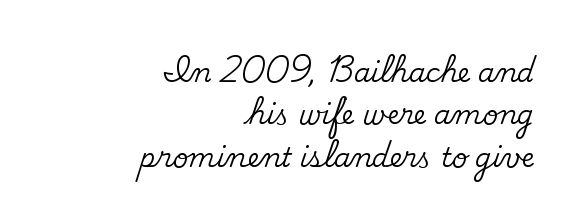
The rag falls on the left side of this text block. The vertical gap from one line to the next is medium. Nobody touched the tracking dial on this one. Clear beneath every line of the passage.
